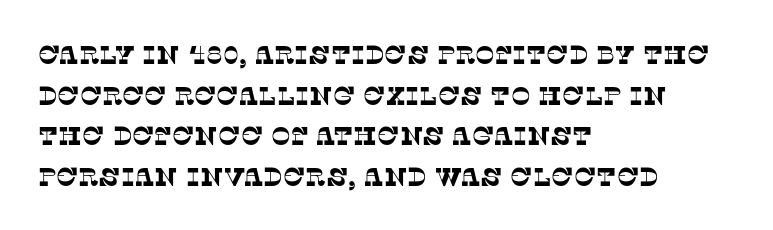
The letterforms sit shoulder to shoulder at normal distance. Successive baselines arrive at the customary interval. Beneath every word, the page is bare. The lines in this sample share a left origin and differ only in where they stop.
